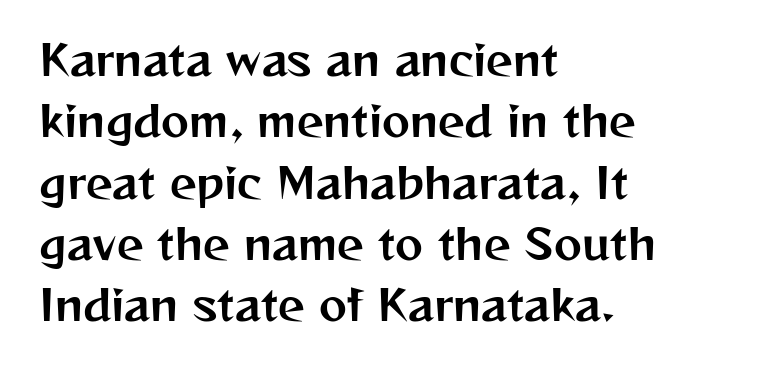
The image shows 42 px sans-serif type, upright; set left-aligned, normal line spacing (1.46x), normal letter spacing, not underlined; medium stroke contrast and a medium x-height.
